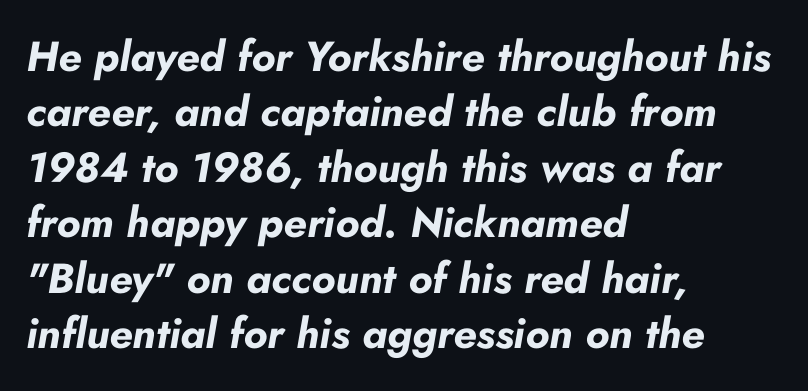
The image shows 42 px bold type, italic (leaning right); set left-aligned, normal line spacing (1.32x), normal letter spacing, not underlined; low stroke contrast and a small x-height.
